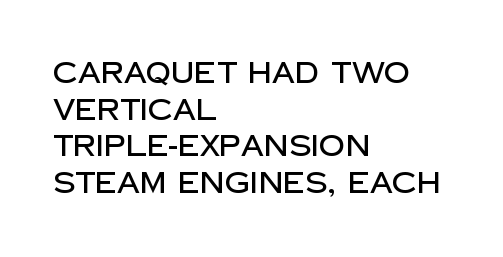
{"serif": "no", "italic": "no", "width": "normal", "stroke_contrast": "low", "x_height": "large", "monospaced": "no", "underline": "no", "align": "left", "line_spacing": "normal", "line_spacing_ratio": 1.26, "letter_spacing": "normal", "letter_spacing_em": 0.0, "glyph_px": 29}
